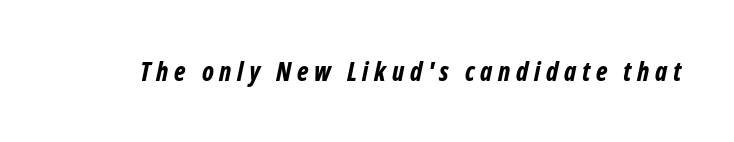
{"italic": "yes", "lean": "right", "slant_degrees": 12, "bold": "yes", "underline": "no", "letter_spacing": "wide", "letter_spacing_em": 0.22, "glyph_px": 26}
